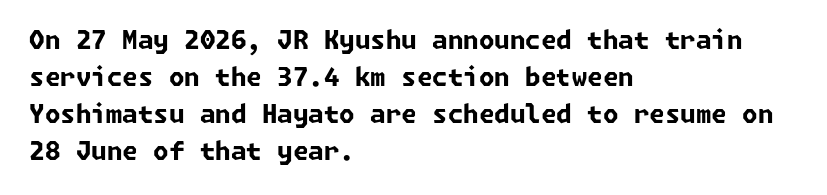
{"bold": "yes", "underline": "no", "align": "left", "line_spacing": "normal", "line_spacing_ratio": 1.48, "letter_spacing": "normal", "letter_spacing_em": 0.0, "glyph_px": 25}
